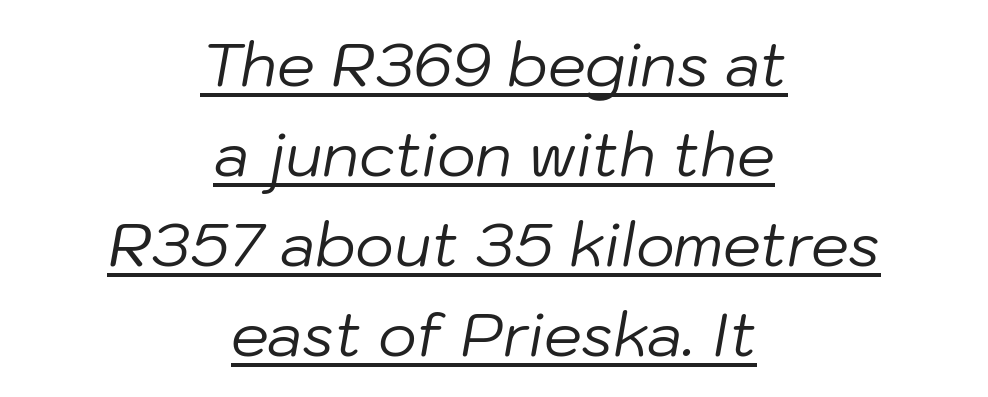
A typesetter would call this proportional, since set widths differ per character. Short and long lines alike share a common midpoint. The horizontal fit of the characters is conventional and even. On a weight scale, this lands at 450 or below.
